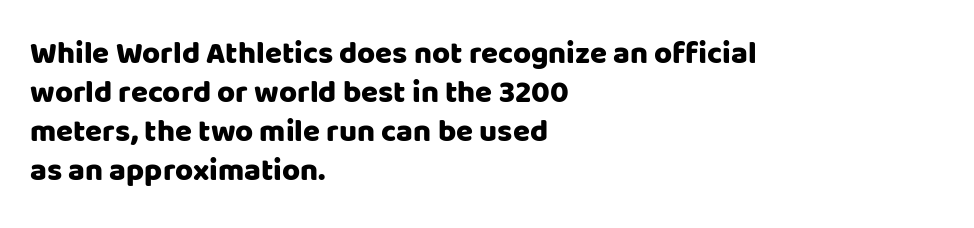
Looks like regular typesetting: each glyph gets only the width it needs. Font category for this specimen: sans-serif. Underlining? Definitely not there. Between one letter and the next there's only the usual sliver of space. It's the straight-up-and-down kind of type. Notice how the passage keeps a crisp vertical edge on the left only.
